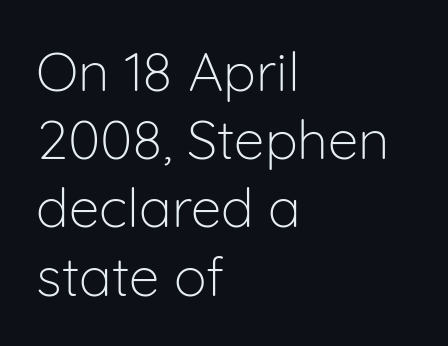
Words float on clear page, feet unadorned. Caption: standard tracking, unaltered. A light-to-regular cut is what we see here. Is the block centered? No — it sits flush against the left margin. Note the varied advance widths — an 'i' is clearly narrower than an 'm'.
